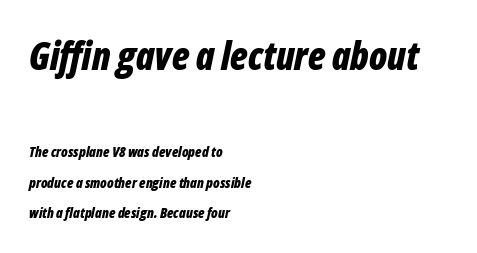
Q: Is the text bold? A: Yes.
Q: Is the text italic (slanted)? A: Yes, it leans right by about 12 degrees.
Q: Is the text underlined? A: No.
Q: How is the paragraph aligned? A: Left-aligned.
Q: Is the spacing between letters normal or unusually wide? A: Normal.
Q: Is the spacing between lines tight, normal or loose? A: Loose.
Q: Which block of text is set in a larger size, the first (top) or the second (bottom)? A: The first (top) one.
Q: Width (condensed, normal, or wide)? A: Condensed.
Q: Stroke contrast? A: Low.
Q: x-height? A: Medium.
Q: Monospaced? A: No.
